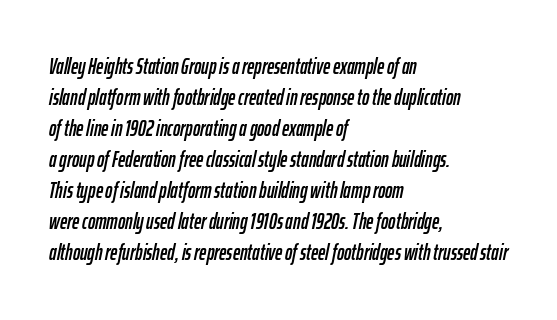
The image shows 22 px text type, italic (leaning right); set left-aligned, normal line spacing (1.41x), normal letter spacing, not underlined.
